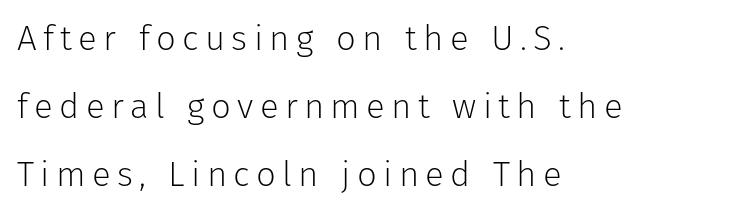
The image shows 35 px light sans-serif type, upright; set left-aligned, loose line spacing (1.95x), not underlined; low stroke contrast and a medium x-height.
